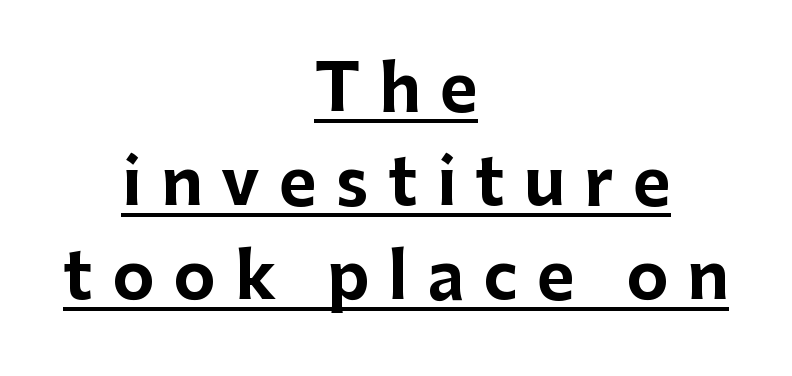
The image shows 64 px bold sans-serif type, upright; set centered, normal line spacing (1.47x), unusually wide letter spacing (+0.3 em), underlined; low stroke contrast and a medium x-height.
